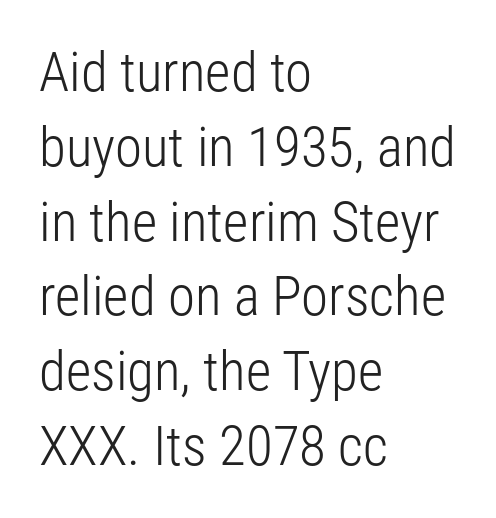
Q: Is the text bold? A: No.
Q: Is the text italic (slanted)? A: No, it is upright.
Q: Is the typeface a serif or a sans-serif typeface? A: Sans-serif.
Q: Is the text underlined? A: No.
Q: How is the paragraph aligned? A: Left-aligned.
Q: Is the spacing between letters normal or unusually wide? A: Normal.
Q: Is the spacing between lines tight, normal or loose? A: Normal.
Q: Width (condensed, normal, or wide)? A: Condensed.
Q: Stroke contrast? A: Low.
Q: x-height? A: Medium.
Q: Monospaced? A: No.
